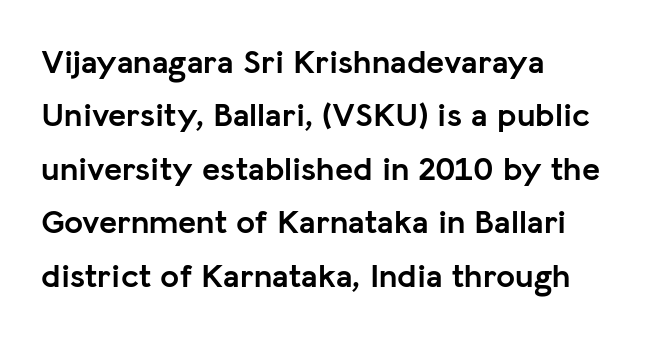
Q: Is the text bold? A: Yes.
Q: Is the text italic (slanted)? A: No, it is upright.
Q: Is the typeface a serif or a sans-serif typeface? A: Sans-serif.
Q: Is the text underlined? A: No.
Q: How is the paragraph aligned? A: Left-aligned.
Q: Is the spacing between letters normal or unusually wide? A: Normal.
Q: Is the spacing between lines tight, normal or loose? A: Normal.
Q: Width (condensed, normal, or wide)? A: Normal.
Q: Stroke contrast? A: Low.
Q: x-height? A: Medium.
Q: Monospaced? A: No.
